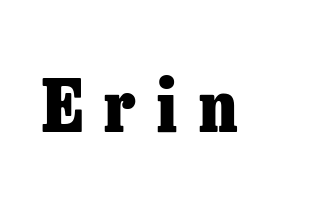
Lines of text with bare space underneath. Each letter's strokes conclude with small projecting serifs. A full-strength bold gives these letters their thick strokes. Compared with typical body copy, the letter spacing here is much looser.
